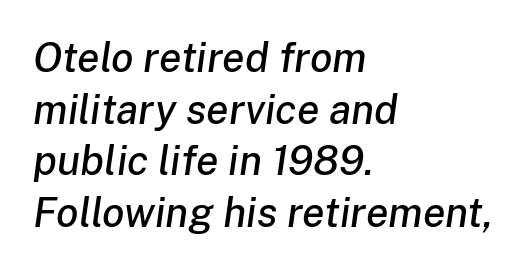
The image shows 41 px text type, italic (leaning right); set left-aligned, normal line spacing (1.26x), normal letter spacing, not underlined; low stroke contrast and a medium x-height.
